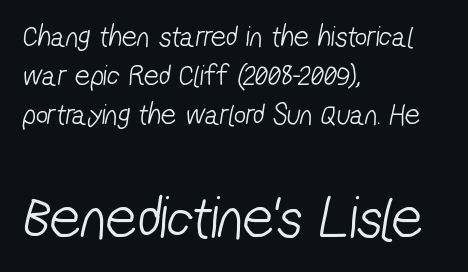
{"serif": "no", "bold": "no", "weight": "light", "width": "condensed", "stroke_contrast": "low", "x_height": "medium", "monospaced": "no", "underline": "no", "align": "left", "line_spacing": "normal", "line_spacing_ratio": 1.3, "letter_spacing": "normal", "letter_spacing_em": 0.0, "larger_block": "second", "size_ratio": 2.03, "glyph_px": 61}
